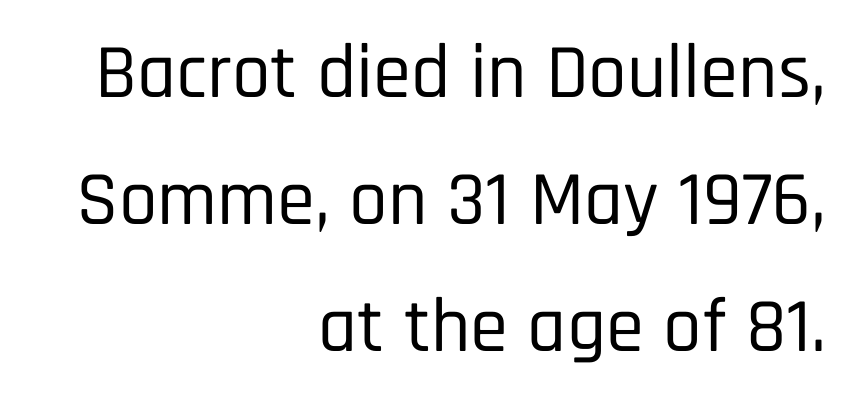
{"serif": "no", "italic": "no", "width": "condensed", "stroke_contrast": "low", "x_height": "large", "monospaced": "no", "underline": "no", "align": "right", "line_spacing": "normal", "line_spacing_ratio": 1.65, "letter_spacing": "normal", "letter_spacing_em": 0.0, "glyph_px": 77}
